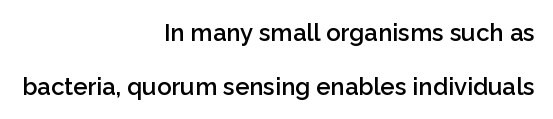
{"italic": "no", "bold": "semi", "underline": "no", "align": "right", "line_spacing": "loose", "line_spacing_ratio": 2.24, "letter_spacing": "normal", "letter_spacing_em": 0.0, "glyph_px": 24}
